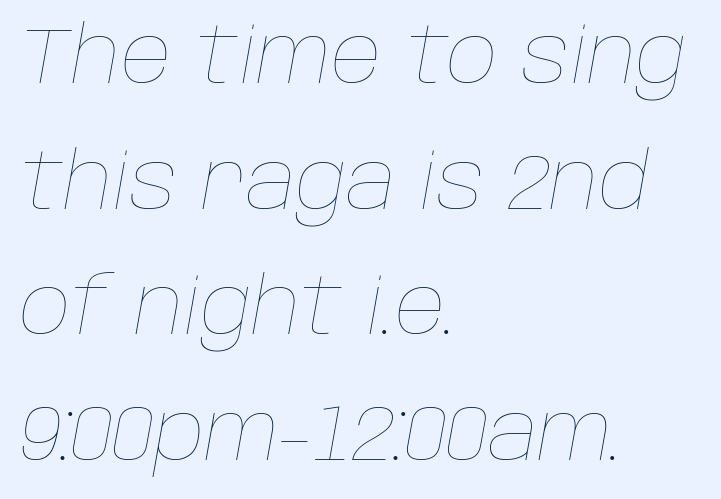
{"italic": "yes", "lean": "right", "slant_degrees": 10, "bold": "no", "weight": "thin", "width": "normal", "stroke_contrast": "low", "x_height": "large", "monospaced": "no", "underline": "no", "align": "left", "line_spacing": "normal", "line_spacing_ratio": 1.59, "letter_spacing": "normal", "letter_spacing_em": 0.0, "glyph_px": 79}
